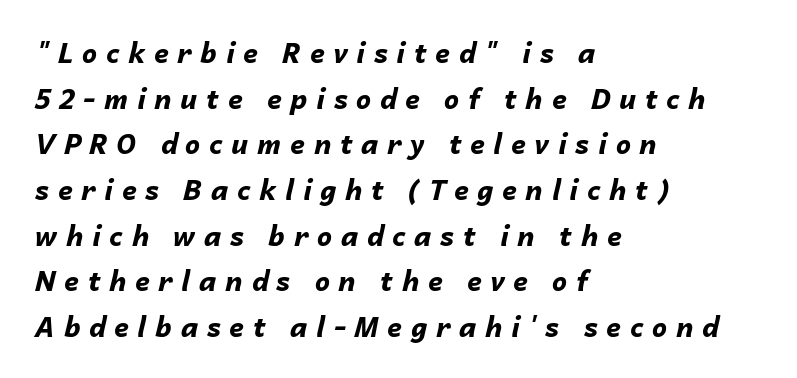
The image shows 27 px bold type, italic (leaning right); set left-aligned, normal line spacing (1.69x), unusually wide letter spacing (+0.32 em), not underlined.
